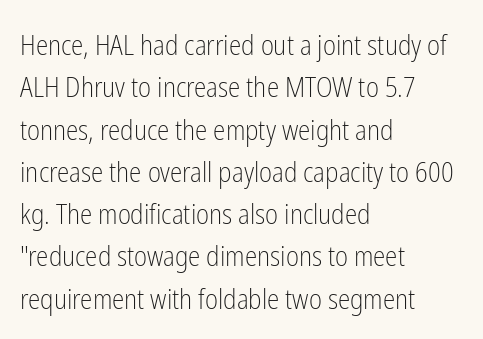
Q: Is the text bold? A: No.
Q: Is the text italic (slanted)? A: No, it is upright.
Q: Is the typeface a serif or a sans-serif typeface? A: Sans-serif.
Q: Is the text underlined? A: No.
Q: How is the paragraph aligned? A: Left-aligned.
Q: Is the spacing between letters normal or unusually wide? A: Normal.
Q: Is the spacing between lines tight, normal or loose? A: Normal.
Q: Width (condensed, normal, or wide)? A: Condensed.
Q: Stroke contrast? A: Low.
Q: x-height? A: Medium.
Q: Monospaced? A: No.
